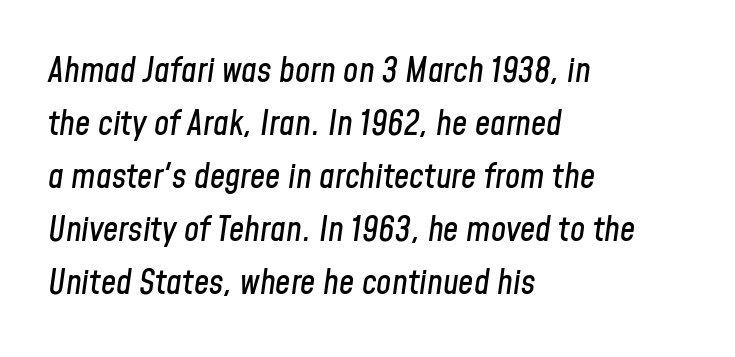
Every row of glyphs begins at an identical x-position on the left. You could not count columns in this text — the font is proportionally spaced. The specimen reads as italic at a glance. The letters sit at their default tracking, neither squeezed nor spread. Quick note: underline off.
